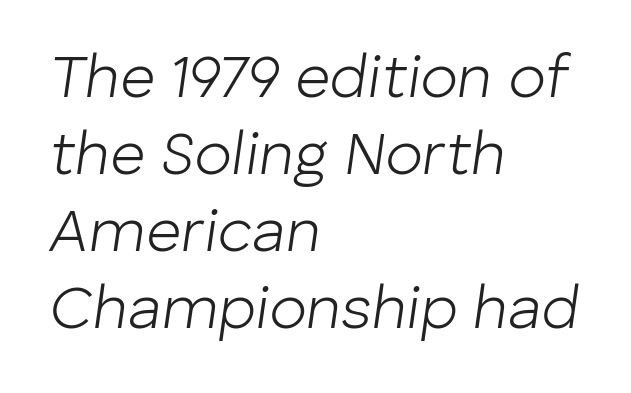
The image shows 61 px light type, italic (leaning right); set left-aligned, normal line spacing (1.26x), normal letter spacing, not underlined; low stroke contrast and a medium x-height.
